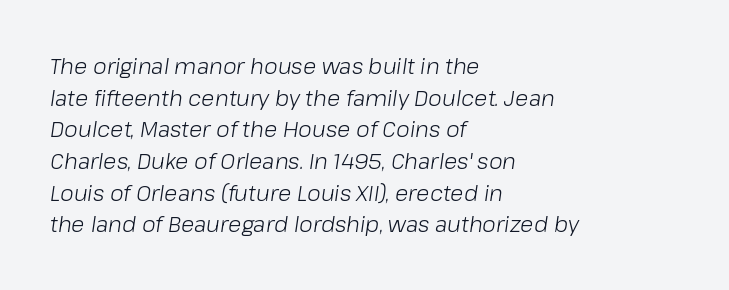
{"italic": "yes", "lean": "right", "slant_degrees": 8, "bold": "no", "underline": "no", "align": "left", "line_spacing": "normal", "line_spacing_ratio": 1.44, "letter_spacing": "normal", "letter_spacing_em": 0.0, "glyph_px": 22}
